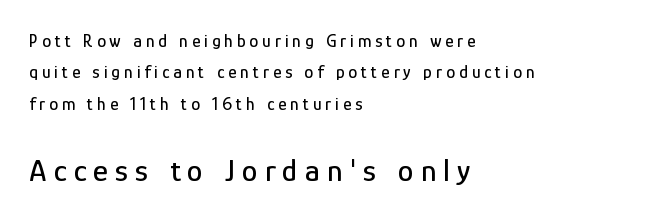
Q: Is the text italic (slanted)? A: No, it is upright.
Q: Is the typeface a serif or a sans-serif typeface? A: Sans-serif.
Q: Is the text underlined? A: No.
Q: How is the paragraph aligned? A: Left-aligned.
Q: Is the spacing between letters normal or unusually wide? A: Unusually wide.
Q: Which block of text is set in a larger size, the first (top) or the second (bottom)? A: The second (bottom) one.
Q: Width (condensed, normal, or wide)? A: Condensed.
Q: Stroke contrast? A: Low.
Q: x-height? A: Medium.
Q: Monospaced? A: No.
